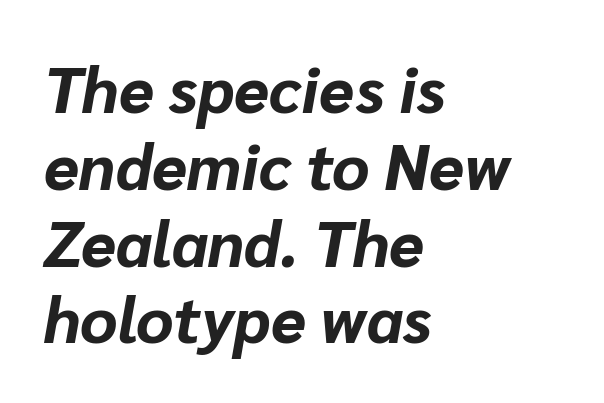
The image shows 64 px bold type, italic (leaning right); set left-aligned, line spacing 1.2x, normal letter spacing, not underlined; low stroke contrast and a medium x-height.
